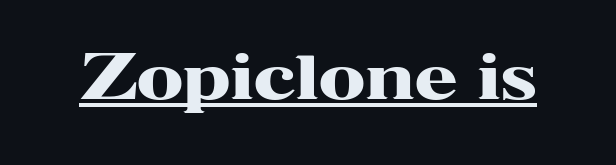
Ordinary non-slanted type is in use. The rendered words wear a rule along their underside. Do the characters align in a grid? No, the font is proportional. A typesetter would call this zero additional tracking. Type style note: has serifs.
